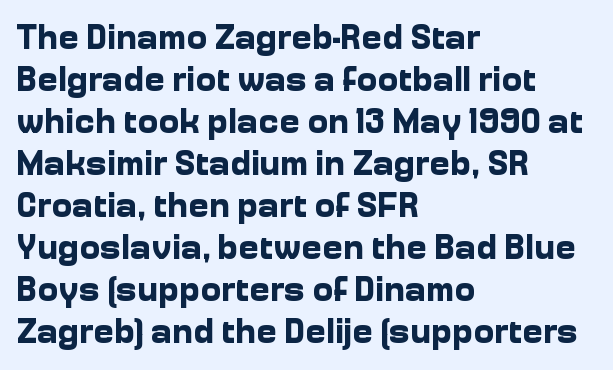
The image shows 35 px bold sans-serif type, upright; set left-aligned, line spacing 1.2x, normal letter spacing, not underlined; low stroke contrast and a medium x-height.
